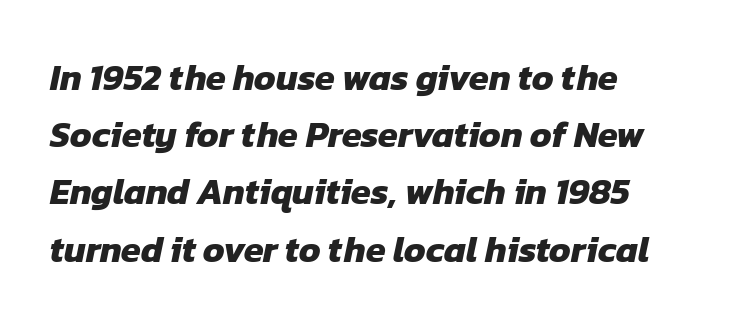
Each word holds together tightly as a unit, with standard inter-letter gaps. One glance says typical: line gaps are just what's usual. This rendering employs a face without finishing strokes, i.e., a sans-serif. These lines carry a lot of weight — the face is fully bold.
